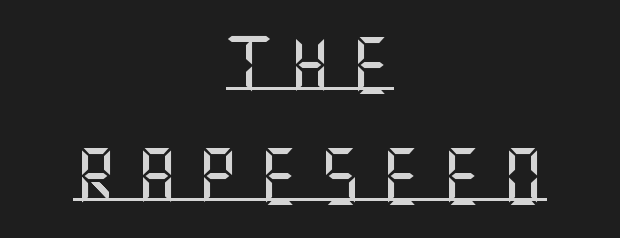
The image shows 56 px sans-serif type, upright; set centered, loose line spacing (1.98x), unusually wide letter spacing (+0.29 em), underlined; medium stroke contrast and a large x-height.
